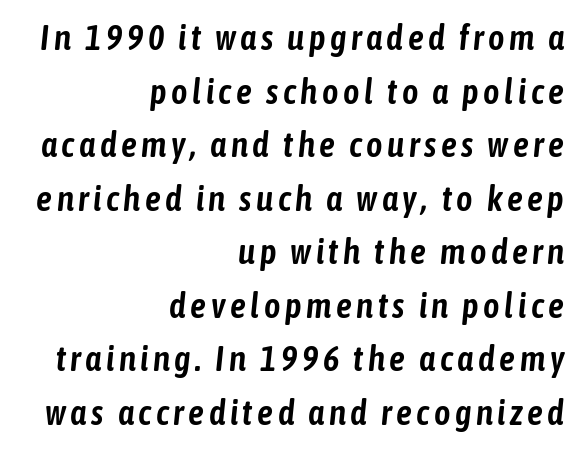
{"italic": "yes", "lean": "right", "slant_degrees": 6, "width": "condensed", "stroke_contrast": "low", "x_height": "medium", "monospaced": "no", "underline": "no", "align": "right", "line_spacing": "normal", "line_spacing_ratio": 1.53, "glyph_px": 35}
